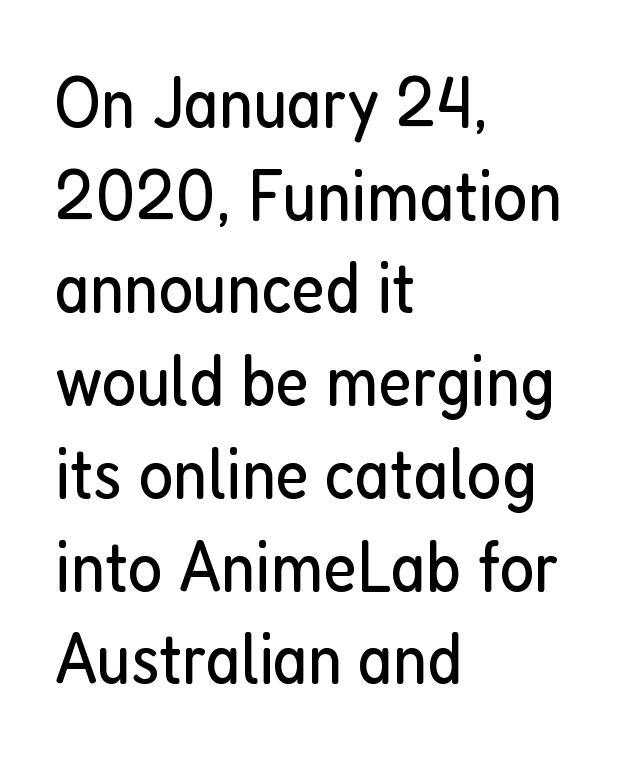
The image shows 73 px regular-weight, condensed sans-serif type, upright; set left-aligned, normal line spacing (1.27x), normal letter spacing, not underlined; low stroke contrast and a medium x-height.
